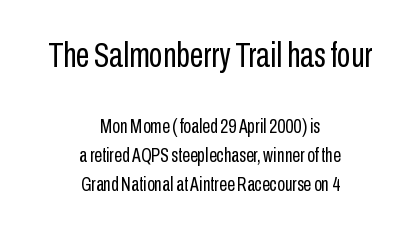
{"serif": "no", "italic": "no", "bold": "no", "weight": "regular", "width": "condensed", "stroke_contrast": "low", "x_height": "medium", "monospaced": "no", "underline": "no", "align": "center", "line_spacing": "normal", "line_spacing_ratio": 1.45, "letter_spacing": "normal", "letter_spacing_em": 0.0, "larger_block": "first", "size_ratio": 1.75, "glyph_px": 35}
